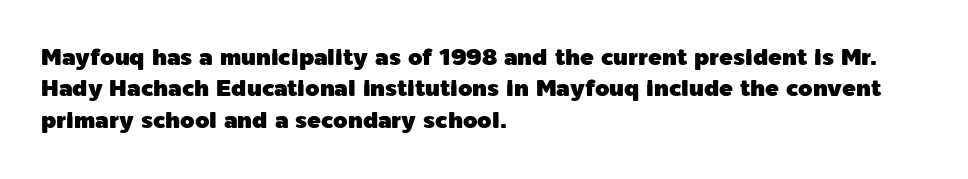
{"italic": "no", "underline": "no", "align": "left", "line_spacing": "normal", "line_spacing_ratio": 1.36, "letter_spacing": "normal", "letter_spacing_em": 0.0, "glyph_px": 23}
